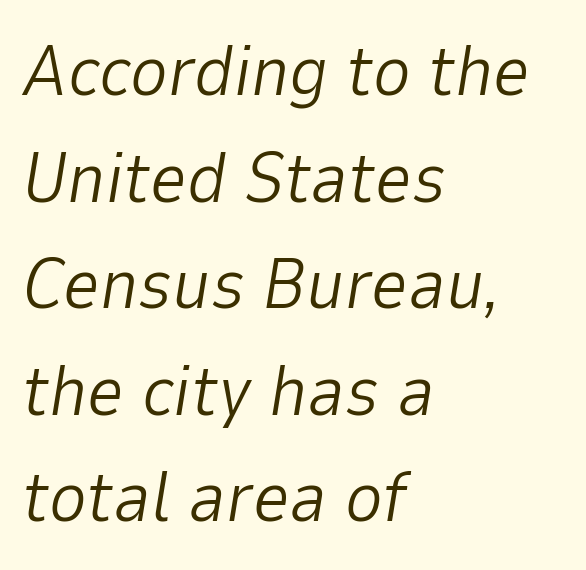
{"italic": "yes", "lean": "right", "slant_degrees": 9, "bold": "no", "weight": "light", "width": "normal", "stroke_contrast": "low", "x_height": "medium", "monospaced": "no", "underline": "no", "align": "left", "line_spacing": "normal", "line_spacing_ratio": 1.48, "letter_spacing": "normal", "letter_spacing_em": 0.0, "glyph_px": 72}
